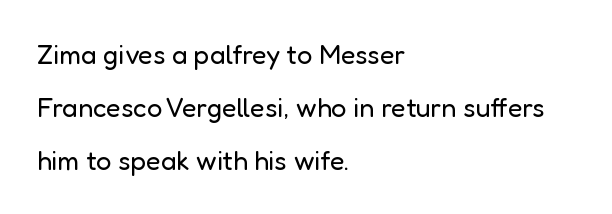
Q: Is the text bold? A: No.
Q: Is the text italic (slanted)? A: No, it is upright.
Q: Is the text underlined? A: No.
Q: How is the paragraph aligned? A: Left-aligned.
Q: Is the spacing between letters normal or unusually wide? A: Normal.
Q: Is the spacing between lines tight, normal or loose? A: Loose.
